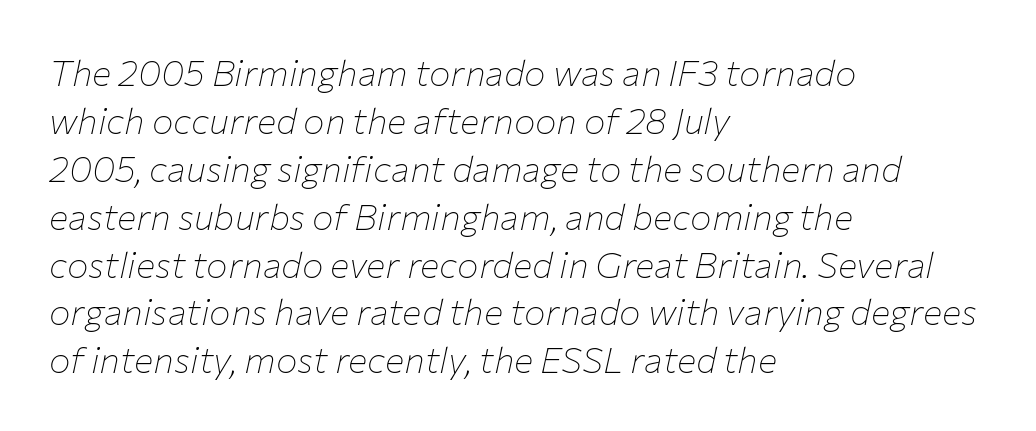
{"italic": "yes", "lean": "right", "slant_degrees": 12, "bold": "no", "weight": "thin", "width": "normal", "stroke_contrast": "low", "x_height": "medium", "monospaced": "no", "underline": "no", "align": "left", "line_spacing": "normal", "line_spacing_ratio": 1.33, "letter_spacing": "normal", "letter_spacing_em": 0.0, "glyph_px": 36}
